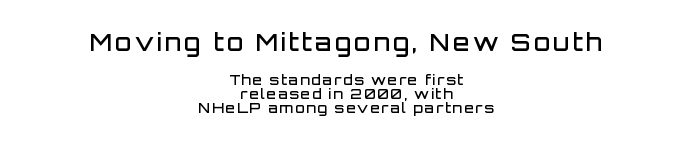
{"italic": "no", "bold": "semi", "underline": "no", "align": "center", "line_spacing": "tight", "line_spacing_ratio": 1.02, "larger_block": "first", "size_ratio": 1.71, "glyph_px": 24}
